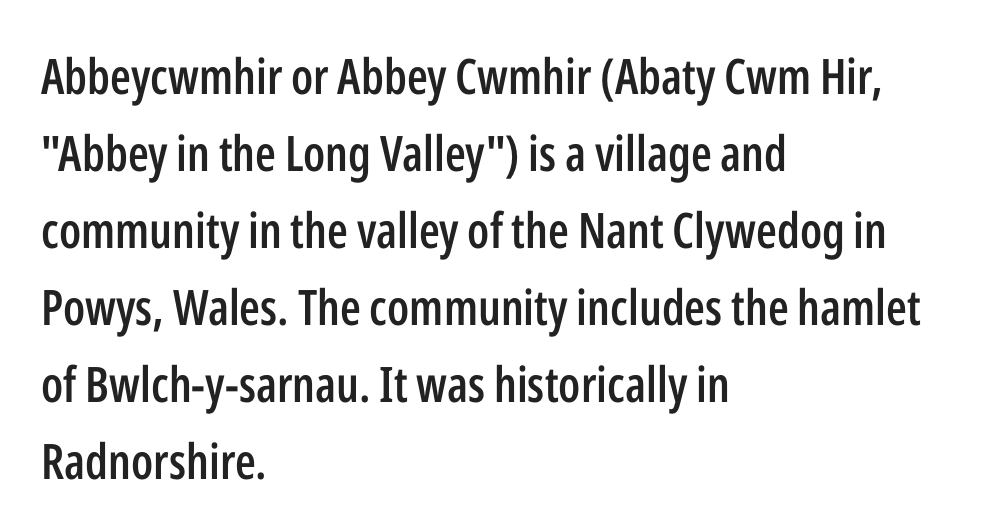
{"serif": "no", "italic": "no", "bold": "semi", "weight": "semibold", "width": "condensed", "stroke_contrast": "low", "x_height": "medium", "monospaced": "no", "underline": "no", "align": "left", "line_spacing": "normal", "line_spacing_ratio": 1.57, "letter_spacing": "normal", "letter_spacing_em": 0.0, "glyph_px": 49}
